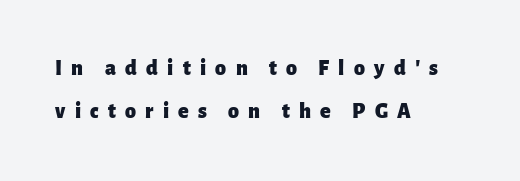
This rendering features lettering with no underline. The paragraph has a hard left edge and a soft right edge. The letters stand upright; this is a roman face. The line texture is sparse and dotted thanks to wide tracking. Heavy-handed strokes throughout: this text is bold. Quick note: interline space is abundant.
